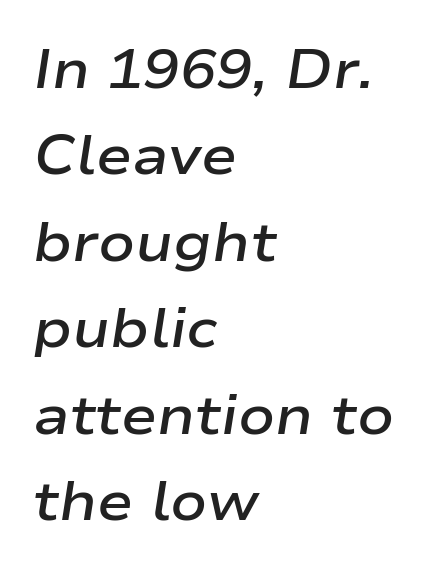
The letters are slanted; this is an italic face. The passage shown is typed in a proportional face where columns would drift. The strokes are fattened partway — semibold, not bold. A student would call this left alignment; a typographer would say flush left, rag right. Vertically, the passage feels balanced, rows spaced as you'd expect. Lines of text with bare space underneath.
